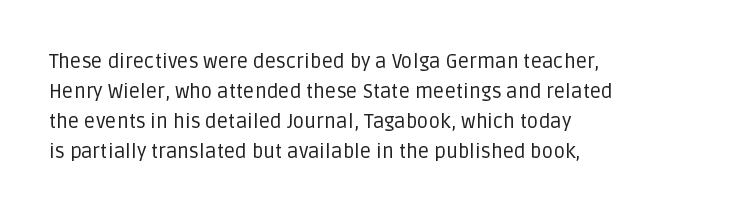
The image shows 20 px text type, upright; set left-aligned, normal line spacing (1.5x), normal letter spacing, not underlined.
